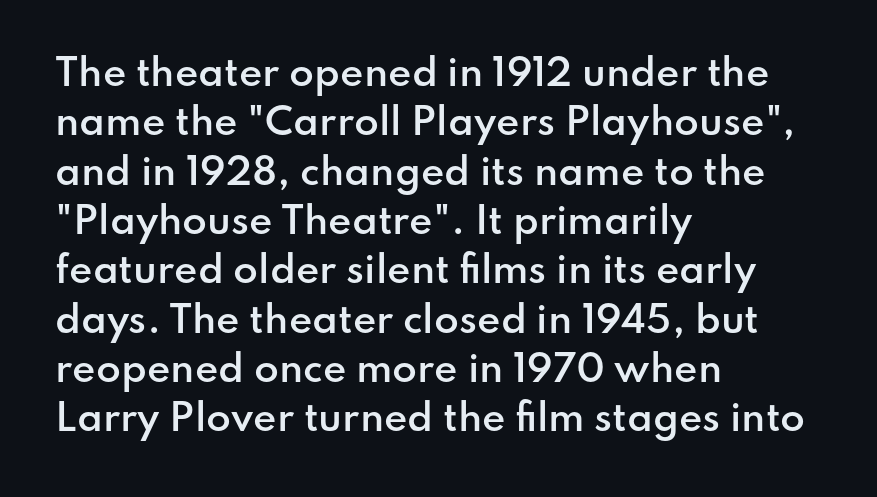
{"serif": "no", "italic": "no", "bold": "semi", "weight": "semibold", "width": "normal", "stroke_contrast": "low", "x_height": "small", "monospaced": "no", "underline": "no", "align": "left", "line_spacing": "normal", "line_spacing_ratio": 1.37, "letter_spacing": "normal", "letter_spacing_em": 0.0, "glyph_px": 36}
